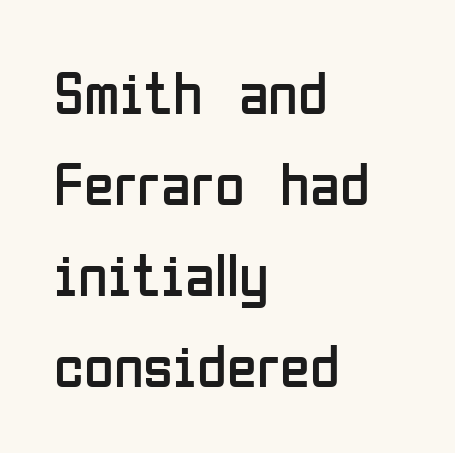
The image shows 61 px regular-weight, condensed sans-serif type, upright; set left-aligned, normal line spacing (1.49x), normal letter spacing, not underlined; low stroke contrast and a medium x-height.
